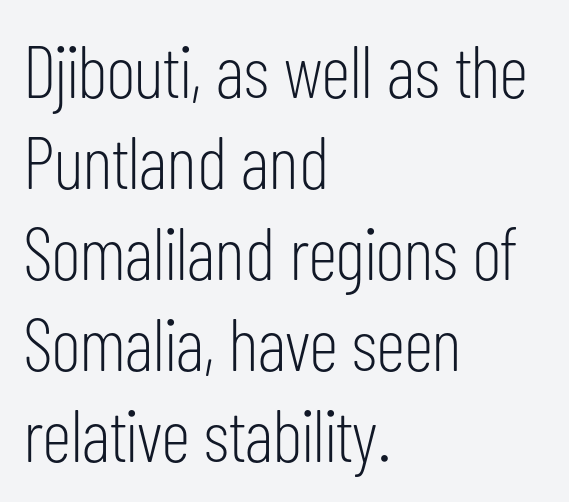
The image shows 74 px light, condensed sans-serif type, upright; set left-aligned, line spacing 1.23x, normal letter spacing, not underlined; low stroke contrast and a medium x-height.
